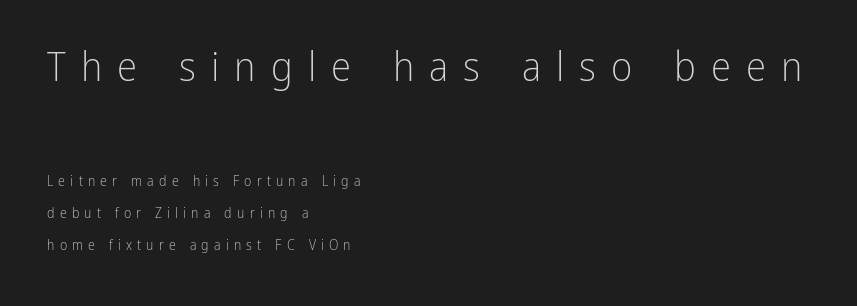
The image shows 41 px light, condensed sans-serif type, upright; set left-aligned, loose line spacing (2.3x), unusually wide letter spacing (+0.37 em), not underlined; the first (top) block is 2.93x larger; low stroke contrast and a medium x-height.
